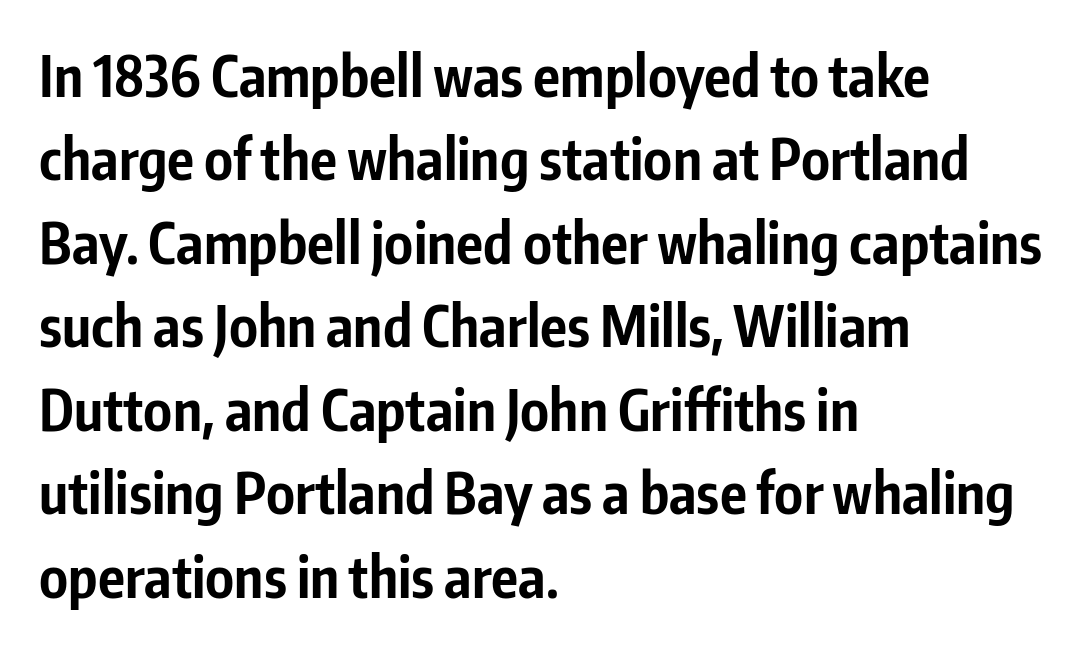
The image shows 56 px bold, condensed sans-serif type, upright; set left-aligned, normal line spacing (1.49x), normal letter spacing, not underlined; low stroke contrast and a medium x-height.
